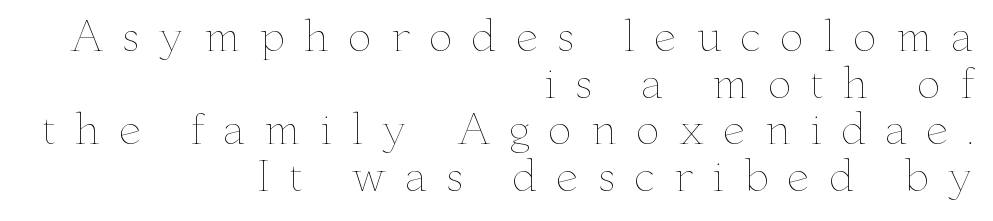
Typeset ragged left — the right edge is the straight one. Words appear elongated and porous because spacing is wide. A typesetter would call this proportional, since set widths differ per character. If you drew a line through each stem, it would be perfectly vertical. Weight class: somewhere from thin through regular.
